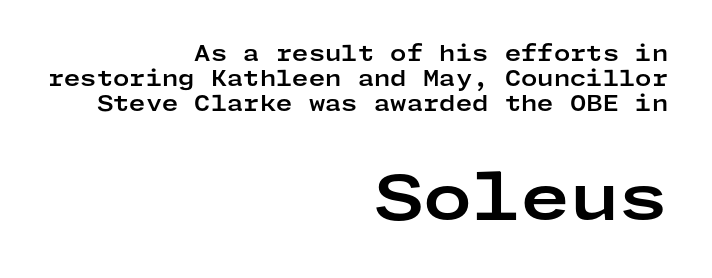
The image shows 63 px bold, wide sans-serif type, upright; set right-aligned, line spacing 1.2x, normal letter spacing, not underlined; the second (bottom) block is 3.0x larger; low stroke contrast and a medium x-height.
